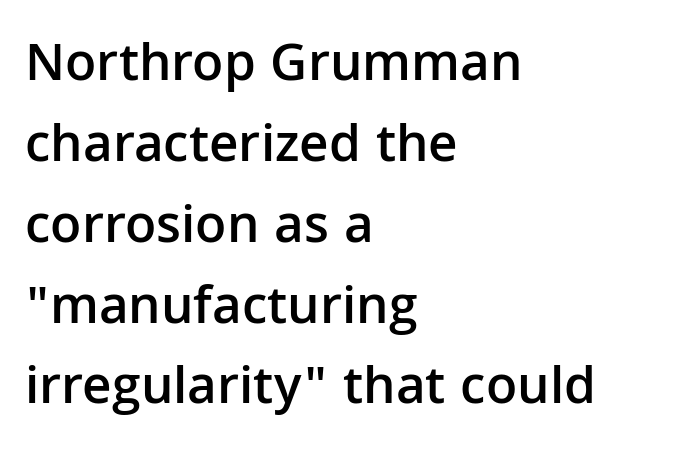
The image shows 55 px semibold sans-serif type, upright; set left-aligned, normal line spacing (1.47x), normal letter spacing, not underlined; low stroke contrast and a medium x-height.
